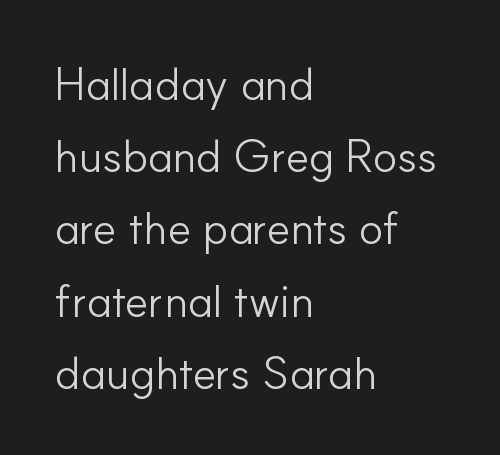
Q: Is the text bold? A: No.
Q: Is the text italic (slanted)? A: No, it is upright.
Q: Is the typeface a serif or a sans-serif typeface? A: Sans-serif.
Q: Is the text underlined? A: No.
Q: How is the paragraph aligned? A: Left-aligned.
Q: Is the spacing between letters normal or unusually wide? A: Normal.
Q: Is the spacing between lines tight, normal or loose? A: Normal.
Q: Width (condensed, normal, or wide)? A: Normal.
Q: Stroke contrast? A: Low.
Q: x-height? A: Small.
Q: Monospaced? A: No.
